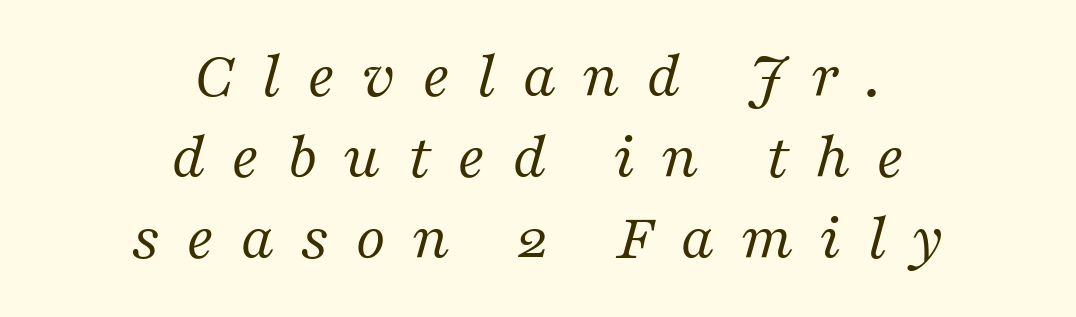
{"serif": "yes", "italic": "yes", "lean": "right", "slant_degrees": 16, "bold": "no", "weight": "regular", "width": "normal", "stroke_contrast": "medium", "x_height": "medium", "monospaced": "no", "underline": "no", "align": "center", "line_spacing_ratio": 1.23, "letter_spacing": "wide", "letter_spacing_em": 0.39, "glyph_px": 66}
